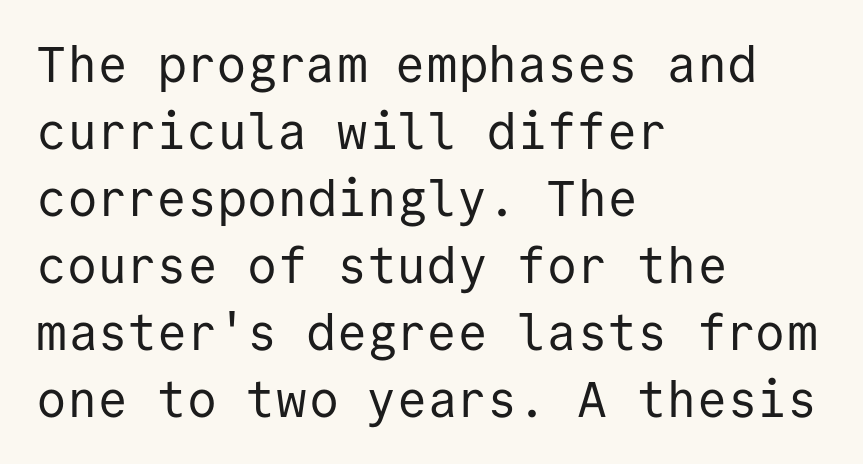
{"serif": "no", "italic": "no", "bold": "no", "weight": "regular", "width": "normal", "stroke_contrast": "low", "x_height": "medium", "monospaced": "yes", "underline": "no", "align": "left", "line_spacing": "normal", "line_spacing_ratio": 1.34, "letter_spacing": "normal", "letter_spacing_em": 0.0, "glyph_px": 50}
